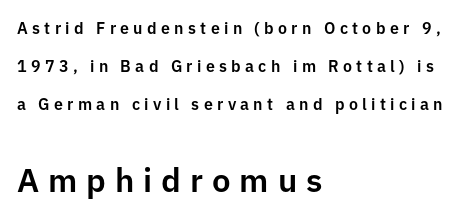
Loose tracking; the words dissolve into strings of separated letters. The letters advance in unequal steps, a hallmark of proportional type. Ordinary non-slanted type is in use. Leading is clearly above the norm, producing a sparse column. This rendering features lettering with no underline.
